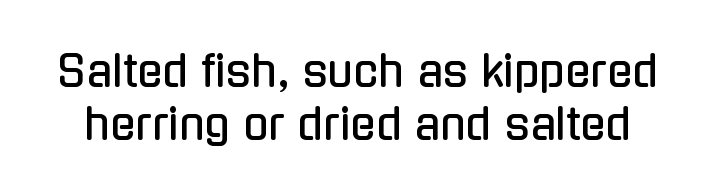
Q: Is the text italic (slanted)? A: No, it is upright.
Q: Is the typeface a serif or a sans-serif typeface? A: Sans-serif.
Q: Is the text underlined? A: No.
Q: Is the spacing between letters normal or unusually wide? A: Normal.
Q: Is the spacing between lines tight, normal or loose? A: Normal.
Q: Width (condensed, normal, or wide)? A: Condensed.
Q: Stroke contrast? A: Low.
Q: x-height? A: Medium.
Q: Monospaced? A: No.
